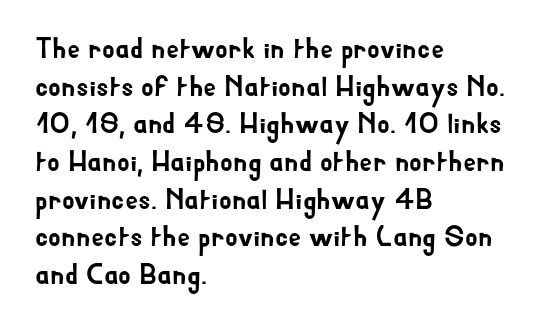
The words here are not underlined. The rows are spaced the way most documents space them. The text block is weighted toward the left margin, trailing off unevenly rightward. There is no visible air inserted between adjacent glyphs.
